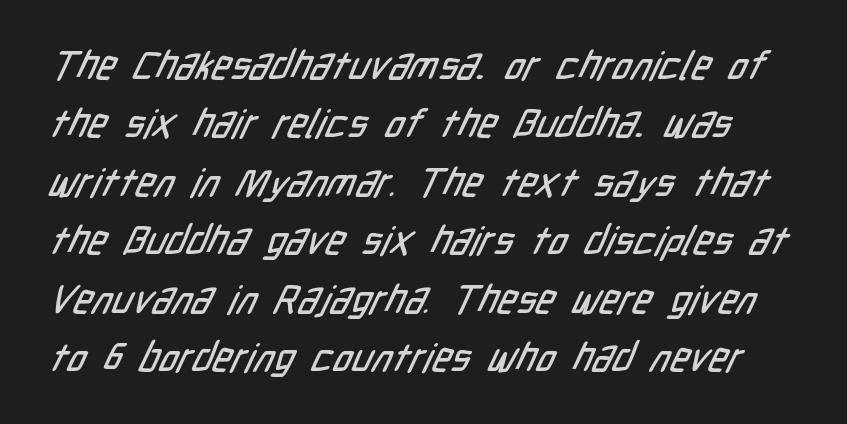
You could not count columns in this text — the font is proportionally spaced. Reading down the column, the eye jumps a familiar distance to each next line. Rule under the text: the space is simply empty. Font category for this specimen: sans-serif. Here the glyphs are tracked normally, forming tight word shapes.
